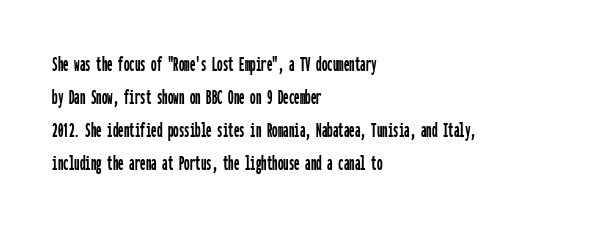
The image shows 22 px text type, upright; set left-aligned, normal line spacing (1.5x), normal letter spacing, not underlined.
